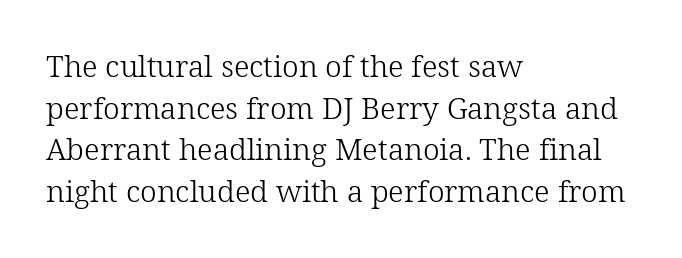
Any mark beneath the type? The region is blank. Nobody touched the tracking dial on this one. Regular leading. Here the designer chose a conventional face with non-uniform glyph widths.
